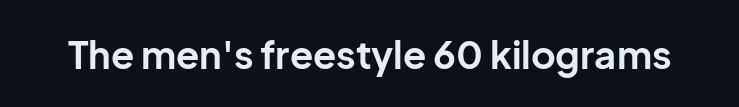
Q: Is the text bold? A: Yes.
Q: Is the text italic (slanted)? A: No, it is upright.
Q: Is the typeface a serif or a sans-serif typeface? A: Sans-serif.
Q: Is the text underlined? A: No.
Q: Is the spacing between letters normal or unusually wide? A: Normal.
Q: Width (condensed, normal, or wide)? A: Normal.
Q: Stroke contrast? A: Low.
Q: x-height? A: Medium.
Q: Monospaced? A: No.
